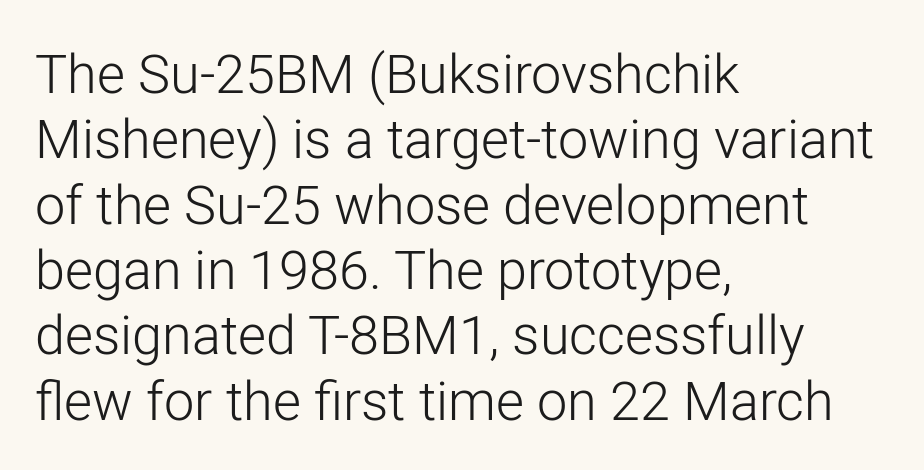
The image shows 54 px light sans-serif type, upright; set left-aligned, line spacing 1.21x, normal letter spacing, not underlined; low stroke contrast and a medium x-height.
